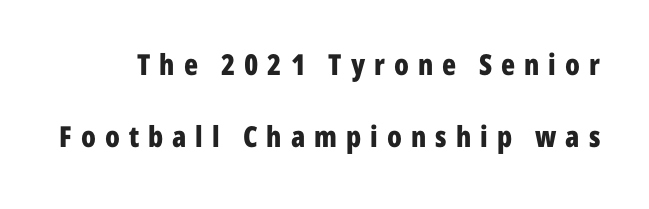
{"serif": "no", "italic": "no", "bold": "yes", "weight": "bold", "width": "condensed", "stroke_contrast": "low", "x_height": "medium", "monospaced": "no", "underline": "no", "line_spacing": "loose", "line_spacing_ratio": 2.5, "letter_spacing": "wide", "letter_spacing_em": 0.31, "glyph_px": 29}
